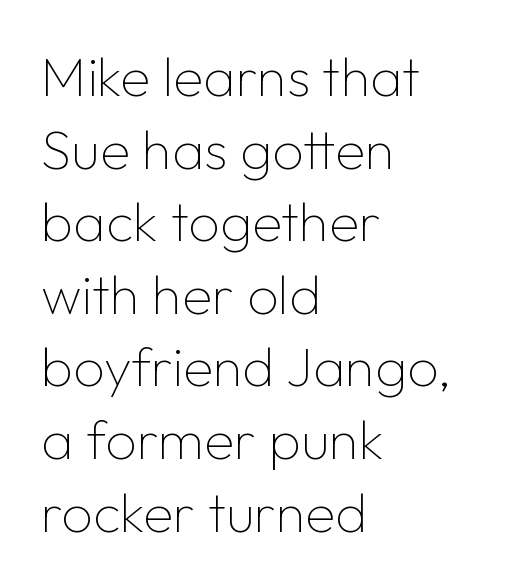
{"serif": "no", "italic": "no", "bold": "no", "weight": "thin", "width": "normal", "stroke_contrast": "low", "x_height": "medium", "monospaced": "no", "underline": "no", "align": "left", "line_spacing": "normal", "line_spacing_ratio": 1.32, "letter_spacing": "normal", "letter_spacing_em": 0.0, "glyph_px": 55}
